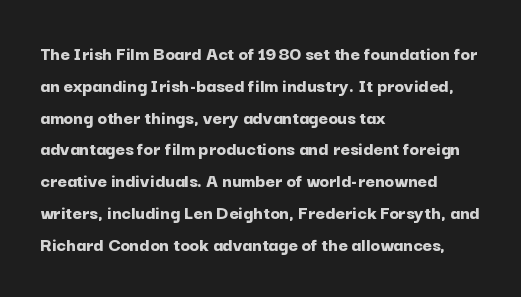
Q: Is the text bold? A: Yes.
Q: Is the text italic (slanted)? A: No, it is upright.
Q: Is the text underlined? A: No.
Q: How is the paragraph aligned? A: Left-aligned.
Q: Is the spacing between letters normal or unusually wide? A: Normal.
Q: Is the spacing between lines tight, normal or loose? A: Normal.
